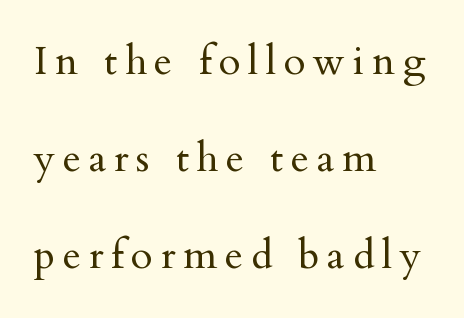
The image shows 40 px regular-weight serif type, upright; set left-aligned, loose line spacing (2.43x), not underlined; medium stroke contrast and a small x-height.
